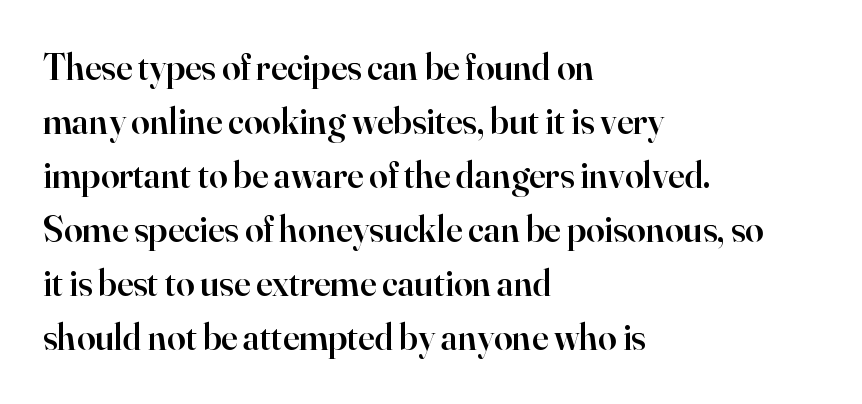
Q: Is the text bold? A: Semi-bold.
Q: Is the text italic (slanted)? A: No, it is upright.
Q: Is the typeface a serif or a sans-serif typeface? A: Serif.
Q: Is the text underlined? A: No.
Q: How is the paragraph aligned? A: Left-aligned.
Q: Is the spacing between letters normal or unusually wide? A: Normal.
Q: Is the spacing between lines tight, normal or loose? A: Normal.
Q: Width (condensed, normal, or wide)? A: Normal.
Q: Stroke contrast? A: High.
Q: x-height? A: Small.
Q: Monospaced? A: No.
